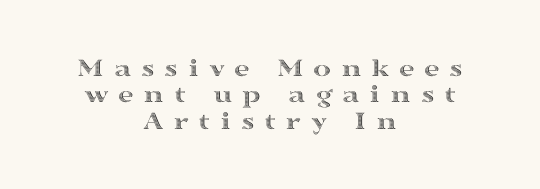
{"italic": "no", "underline": "no", "align": "center", "line_spacing": "tight", "line_spacing_ratio": 0.98, "letter_spacing": "wide", "letter_spacing_em": 0.35, "glyph_px": 27}
